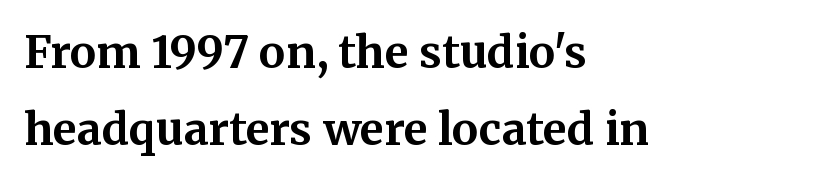
The lettering holds an erect, upright posture throughout. The font is running at its bold setting. Yep, those are serifs on the letters. Casual observation: everything's shoved over to the left. The passage shown is typed in a proportional face where columns would drift.
